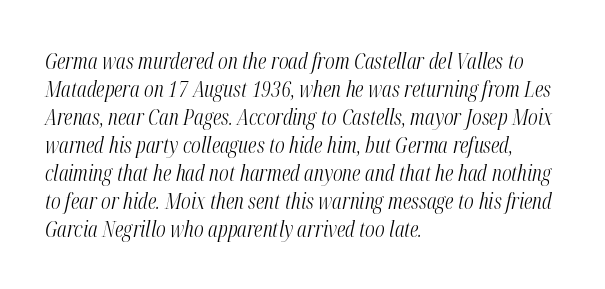
Q: Is the text bold? A: No.
Q: Is the text italic (slanted)? A: Yes, it leans right by about 12 degrees.
Q: Is the text underlined? A: No.
Q: How is the paragraph aligned? A: Left-aligned.
Q: Is the spacing between letters normal or unusually wide? A: Normal.
Q: Is the spacing between lines tight, normal or loose? A: Normal.
